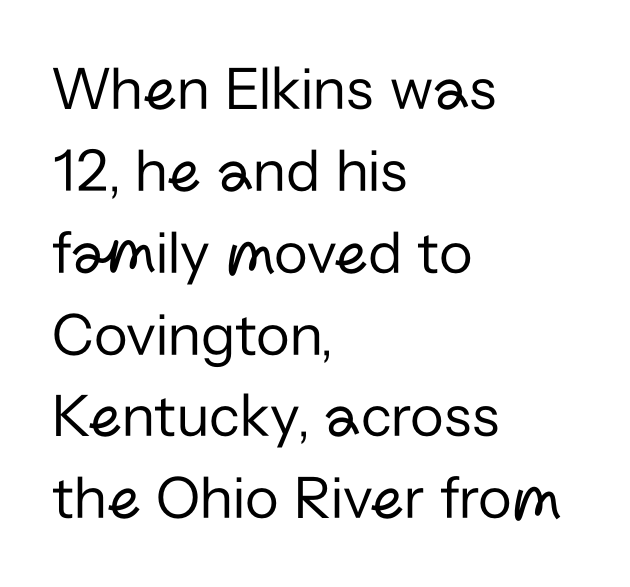
{"serif": "no", "italic": "no", "bold": "no", "weight": "regular", "width": "normal", "stroke_contrast": "low", "x_height": "medium", "monospaced": "no", "underline": "no", "align": "left", "line_spacing": "normal", "line_spacing_ratio": 1.32, "letter_spacing": "normal", "letter_spacing_em": 0.0, "glyph_px": 62}
